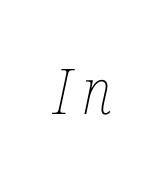
Q: Is the text bold? A: No.
Q: Is the text italic (slanted)? A: Yes, it leans right by about 12 degrees.
Q: Is the text underlined? A: No.
Q: Width (condensed, normal, or wide)? A: Condensed.
Q: Stroke contrast? A: Low.
Q: x-height? A: Medium.
Q: Monospaced? A: No.
